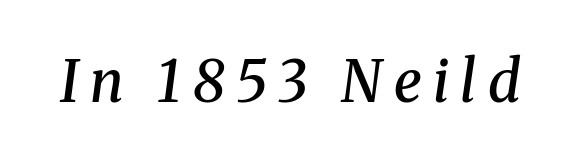
{"serif": "yes", "italic": "yes", "lean": "right", "slant_degrees": 8, "bold": "semi", "weight": "semibold", "width": "normal", "stroke_contrast": "medium", "x_height": "medium", "monospaced": "no", "underline": "no", "letter_spacing": "wide", "letter_spacing_em": 0.2, "glyph_px": 57}
